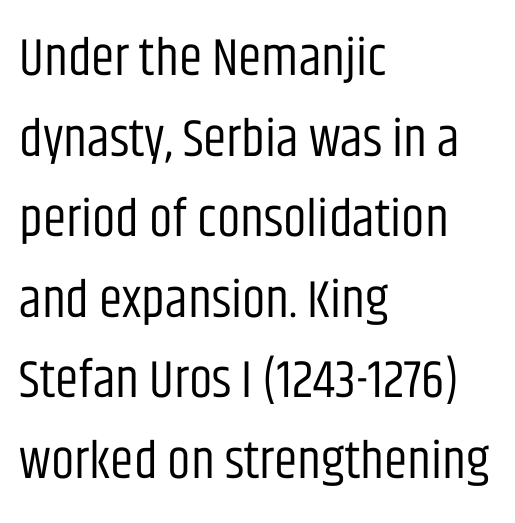
The image shows 53 px regular-weight, condensed sans-serif type, upright; set left-aligned, normal line spacing (1.52x), normal letter spacing, not underlined; low stroke contrast and a large x-height.
